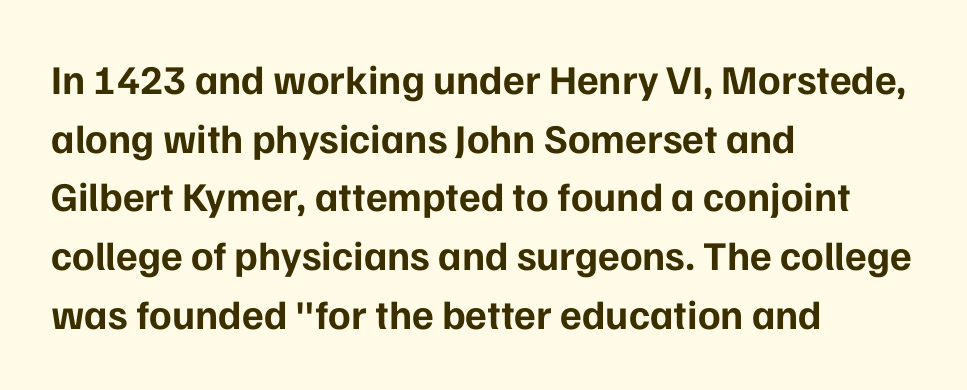
Q: Is the text bold? A: Yes.
Q: Is the text italic (slanted)? A: No, it is upright.
Q: Is the typeface a serif or a sans-serif typeface? A: Sans-serif.
Q: Is the text underlined? A: No.
Q: How is the paragraph aligned? A: Left-aligned.
Q: Is the spacing between letters normal or unusually wide? A: Normal.
Q: Is the spacing between lines tight, normal or loose? A: Normal.
Q: Width (condensed, normal, or wide)? A: Normal.
Q: Stroke contrast? A: Low.
Q: x-height? A: Medium.
Q: Monospaced? A: No.
